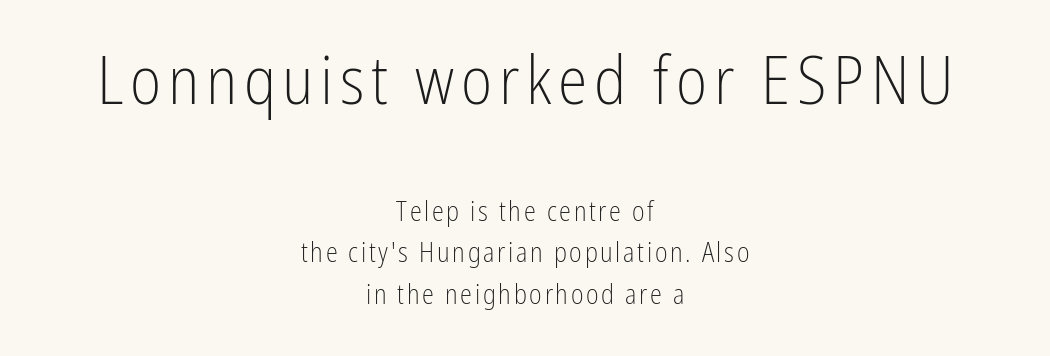
Characters remain perfectly vertical along every line. Casual observation: everything's sitting right in the middle. The passage shown is typed in a proportional face where columns would drift. Scale decreases going downward across the two blocks.
